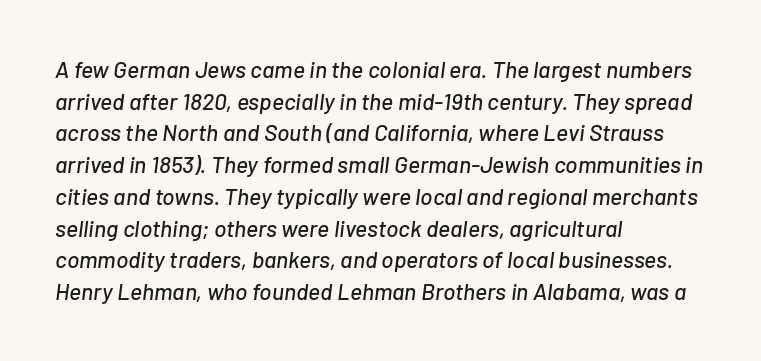
Q: Is the text italic (slanted)? A: Yes, it leans right by about 7 degrees.
Q: Is the text underlined? A: No.
Q: How is the paragraph aligned? A: Left-aligned.
Q: Is the spacing between letters normal or unusually wide? A: Normal.
Q: Is the spacing between lines tight, normal or loose? A: Normal.
